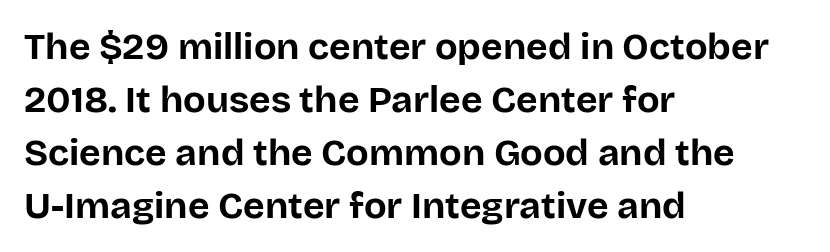
{"serif": "no", "italic": "no", "bold": "yes", "weight": "bold", "width": "normal", "stroke_contrast": "low", "x_height": "large", "monospaced": "no", "underline": "no", "align": "left", "line_spacing": "normal", "line_spacing_ratio": 1.43, "letter_spacing": "normal", "letter_spacing_em": 0.0, "glyph_px": 37}
